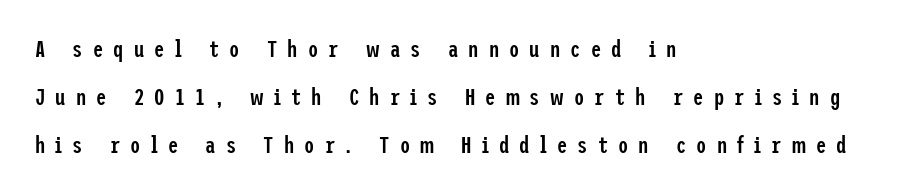
The image shows 23 px text type, upright; set left-aligned, loose line spacing (2.08x), unusually wide letter spacing (+0.44 em), not underlined.
